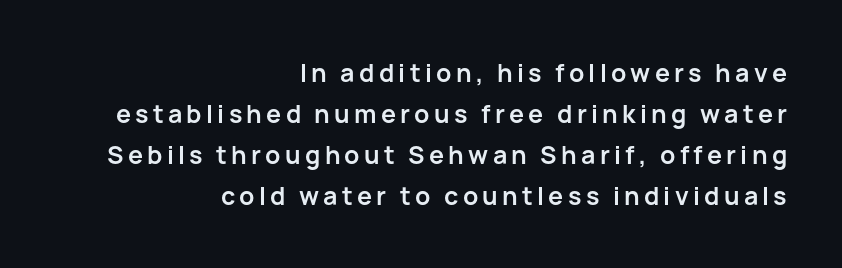
Quick note: not italic, upright. Descenders are the only things crossing below the line. Horizontal alignment here is rightward, an uncommon choice for prose. A normal amount of white space separates one row of letters from the next.
